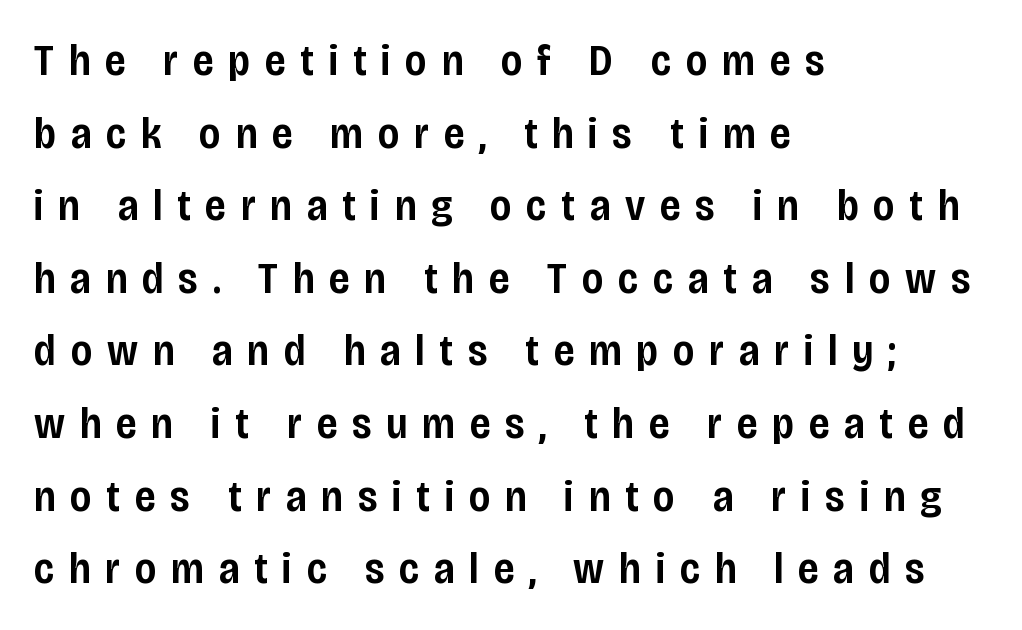
Q: Is the text bold? A: Semi-bold.
Q: Is the text italic (slanted)? A: No, it is upright.
Q: Is the typeface a serif or a sans-serif typeface? A: Sans-serif.
Q: Is the text underlined? A: No.
Q: How is the paragraph aligned? A: Left-aligned.
Q: Is the spacing between letters normal or unusually wide? A: Unusually wide.
Q: Is the spacing between lines tight, normal or loose? A: Normal.
Q: Width (condensed, normal, or wide)? A: Condensed.
Q: Stroke contrast? A: Low.
Q: x-height? A: Large.
Q: Monospaced? A: No.
